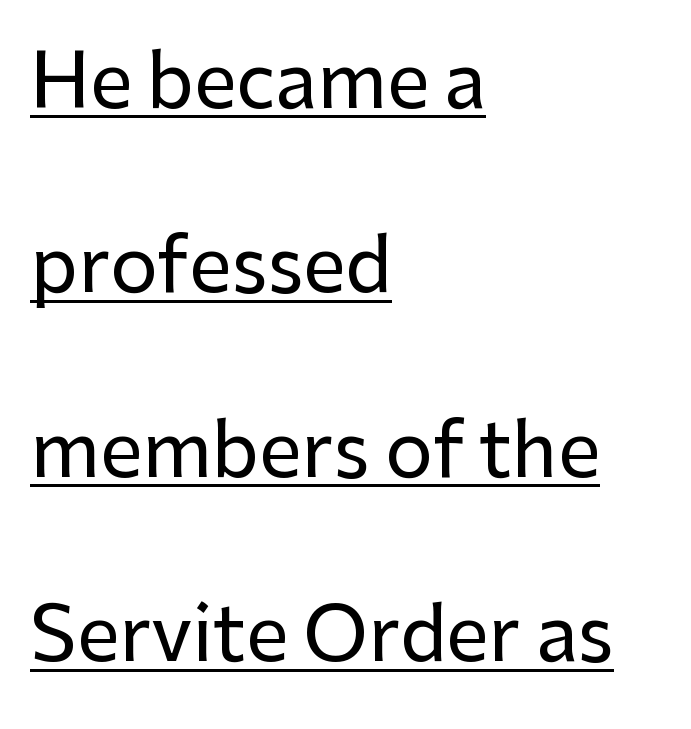
The type family on display is of the sans-serif kind. Casual observation: everything's shoved over to the left. The rendering keeps characters at their native spacing. This sample uses an upright cut, with every glyph sitting square on the baseline.
